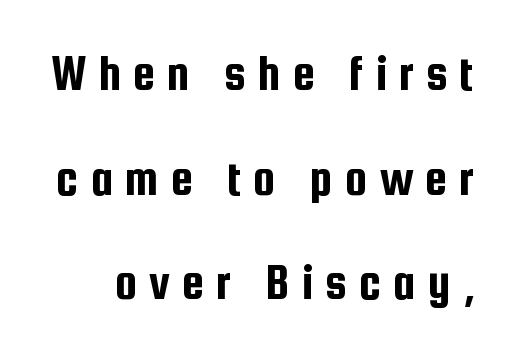
The image shows 51 px condensed sans-serif type, upright; set loose line spacing (2.05x), unusually wide letter spacing (+0.23 em), not underlined; low stroke contrast and a medium x-height.
